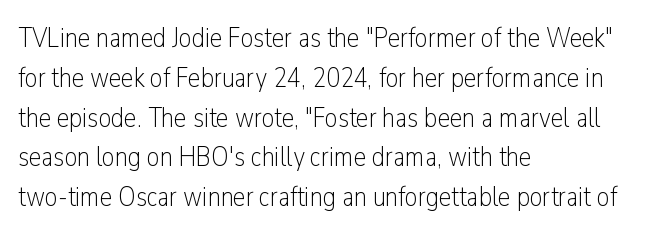
The image shows 28 px light, condensed sans-serif type, upright; set left-aligned, normal line spacing (1.42x), normal letter spacing, not underlined; low stroke contrast and a medium x-height.
